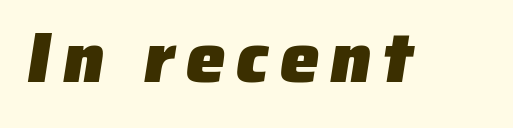
The image shows 71 px heavy sans-serif type; set not underlined; low stroke contrast and a medium x-height.
